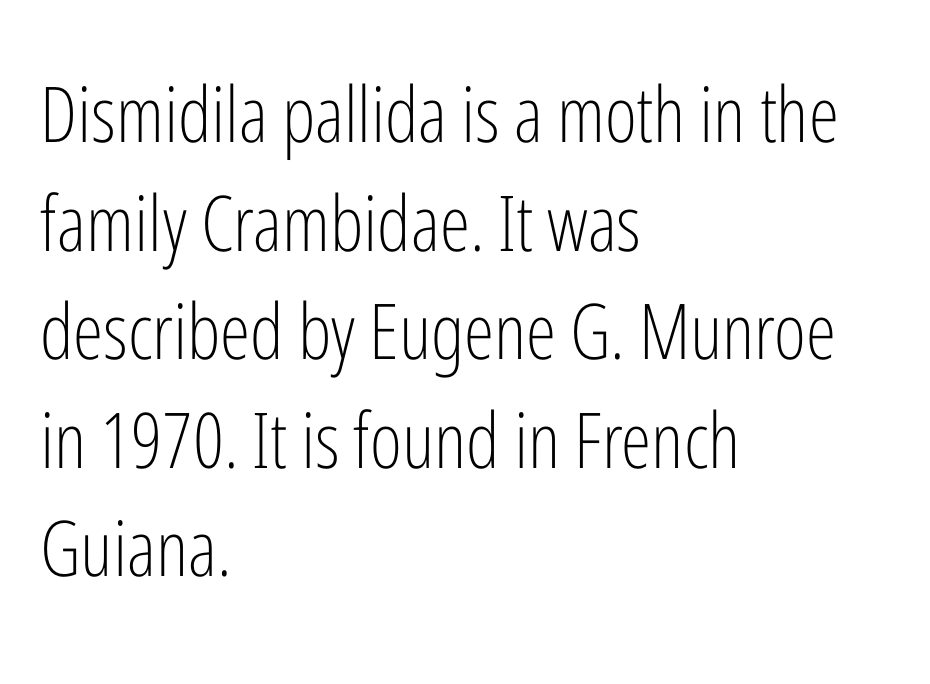
Examine the stroke ends and you'll find no serifs. Ink coverage per letter is moderate at most. The line texture is even and compact thanks to regular tracking. Posture: upright roman.
